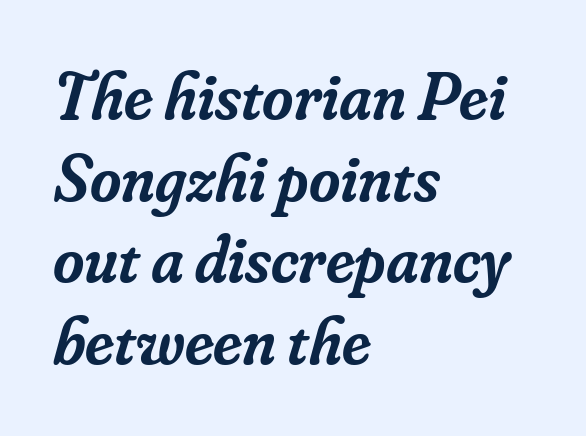
{"serif": "yes", "italic": "yes", "lean": "right", "slant_degrees": 16, "bold": "semi", "weight": "semibold", "width": "normal", "stroke_contrast": "low", "x_height": "small", "monospaced": "no", "underline": "no", "align": "left", "line_spacing_ratio": 1.22, "letter_spacing": "normal", "letter_spacing_em": 0.0, "glyph_px": 67}
